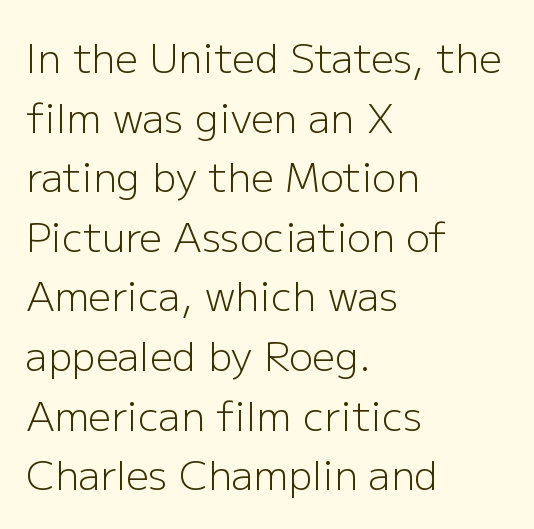
{"serif": "no", "italic": "no", "bold": "no", "weight": "light", "width": "normal", "stroke_contrast": "low", "x_height": "medium", "monospaced": "no", "underline": "no", "align": "left", "line_spacing": "normal", "line_spacing_ratio": 1.49, "letter_spacing": "normal", "letter_spacing_em": 0.0, "glyph_px": 40}
